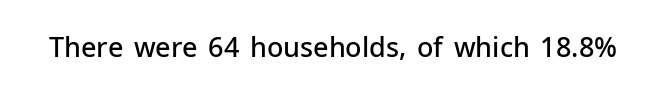
The image shows 27 px text type, upright; set normal letter spacing, not underlined.
